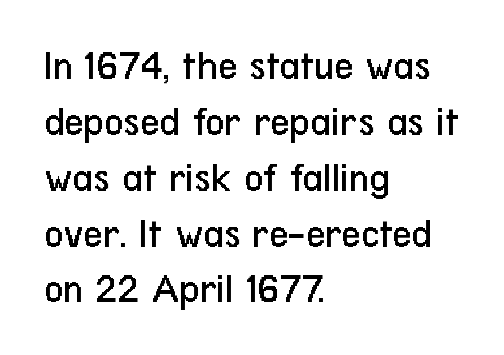
The image shows 42 px regular-weight, condensed sans-serif type, upright; set left-aligned, normal line spacing (1.33x), normal letter spacing, not underlined; low stroke contrast and a medium x-height.
